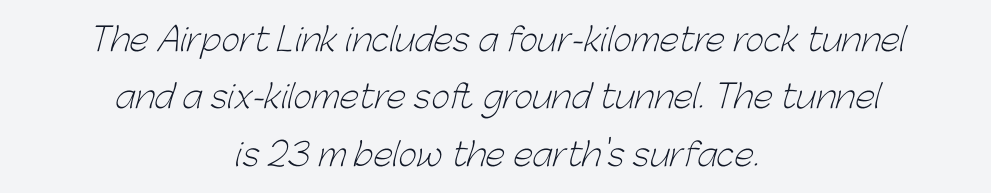
The image shows 32 px light sans-serif type; set centered, line spacing 1.79x, normal letter spacing, not underlined; low stroke contrast and a medium x-height.
